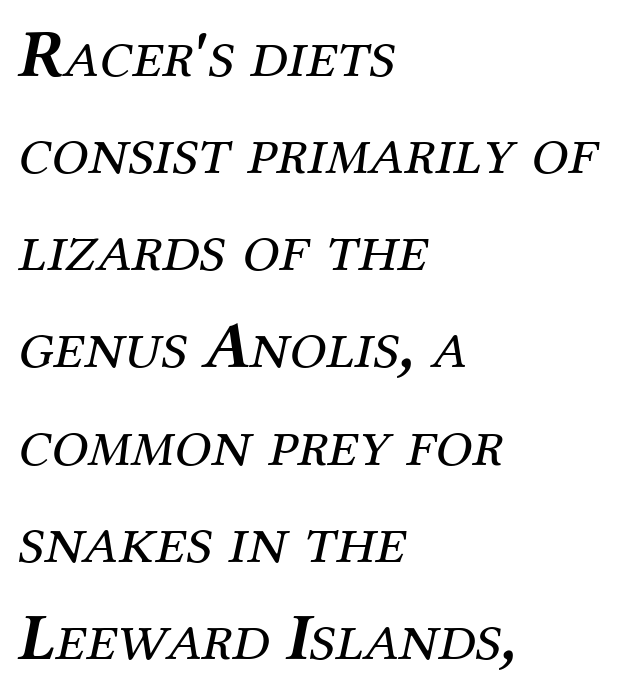
Q: Is the text bold? A: No.
Q: Is the text italic (slanted)? A: Yes, it leans right by about 12 degrees.
Q: Is the typeface a serif or a sans-serif typeface? A: Serif.
Q: Is the text underlined? A: No.
Q: How is the paragraph aligned? A: Left-aligned.
Q: Is the spacing between letters normal or unusually wide? A: Normal.
Q: Is the spacing between lines tight, normal or loose? A: Normal.
Q: Width (condensed, normal, or wide)? A: Normal.
Q: Stroke contrast? A: Medium.
Q: x-height? A: Medium.
Q: Monospaced? A: No.
